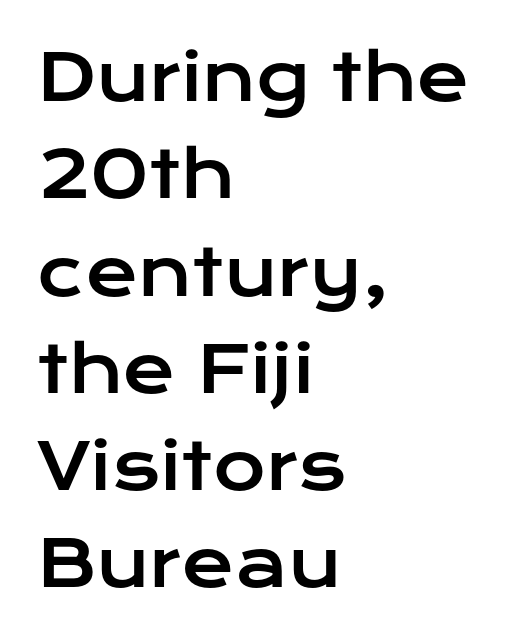
A typesetter would mark this as roman, not italic. Leading: standard. The specimen omits any rule beneath the text block's lines. The typeface chosen for these lines omits serifs.
